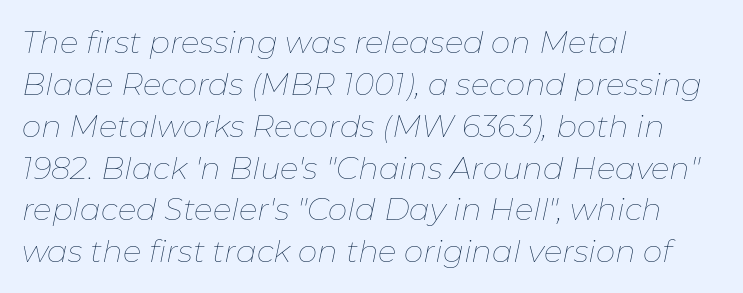
Q: Is the text bold? A: No.
Q: Is the text italic (slanted)? A: Yes, it leans right by about 11 degrees.
Q: Is the text underlined? A: No.
Q: How is the paragraph aligned? A: Left-aligned.
Q: Is the spacing between letters normal or unusually wide? A: Normal.
Q: Is the spacing between lines tight, normal or loose? A: Normal.
Q: Width (condensed, normal, or wide)? A: Normal.
Q: Stroke contrast? A: Low.
Q: x-height? A: Medium.
Q: Monospaced? A: No.
